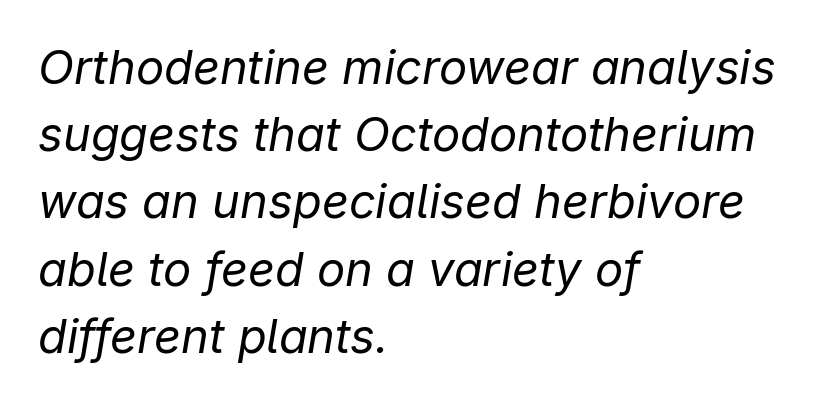
{"italic": "yes", "lean": "right", "slant_degrees": 9, "bold": "no", "weight": "regular", "width": "normal", "stroke_contrast": "low", "x_height": "medium", "monospaced": "no", "underline": "no", "align": "left", "line_spacing": "normal", "line_spacing_ratio": 1.43, "letter_spacing": "normal", "letter_spacing_em": 0.0, "glyph_px": 47}
